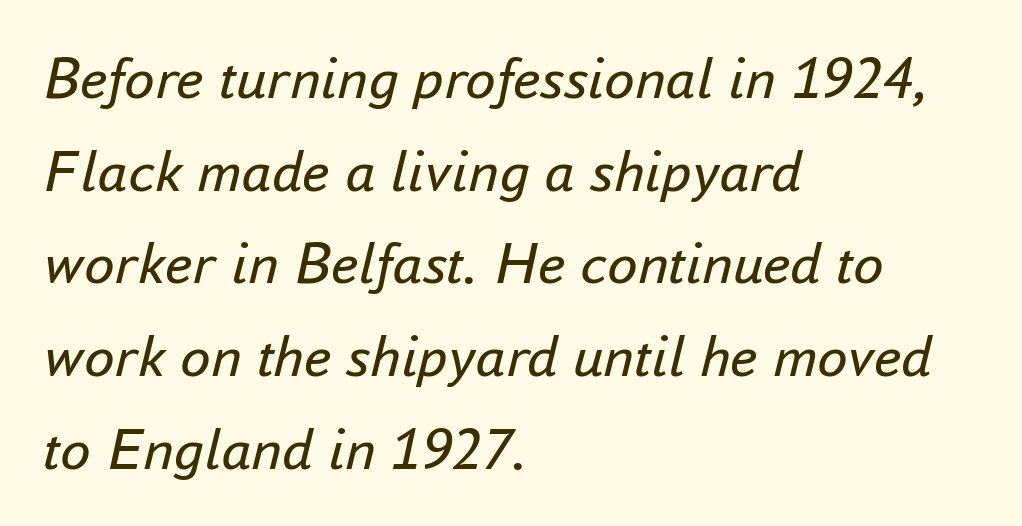
The image shows 61 px regular-weight type, italic (leaning right); set left-aligned, normal line spacing (1.52x), normal letter spacing, not underlined; low stroke contrast and a small x-height.
